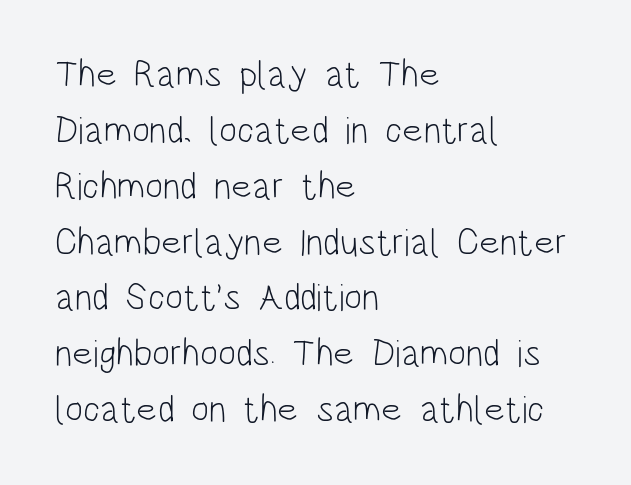
The image shows 38 px light, condensed sans-serif type, upright; set left-aligned, normal line spacing (1.47x), normal letter spacing, not underlined; low stroke contrast and a large x-height.
